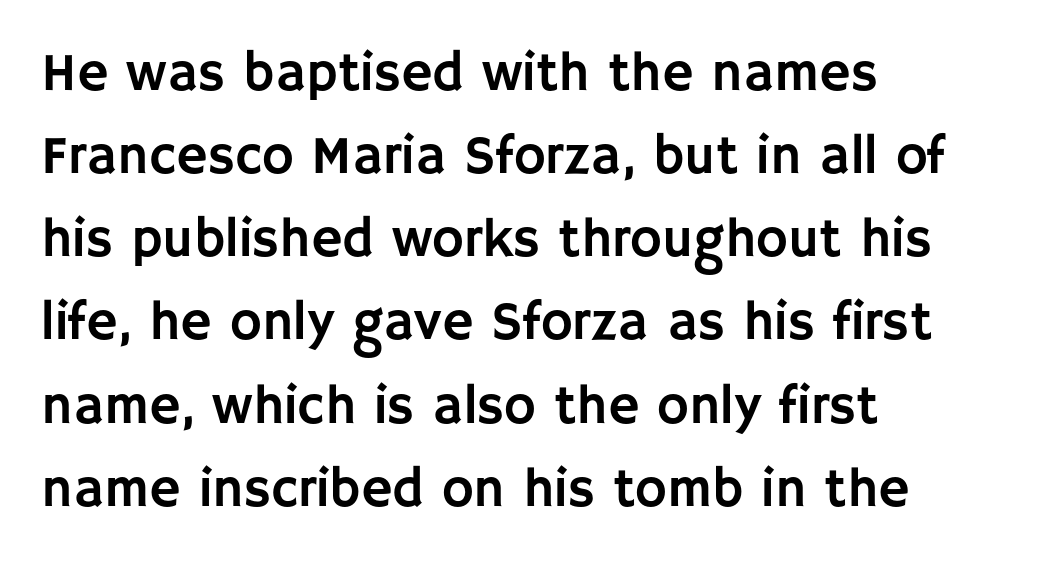
{"serif": "no", "italic": "no", "width": "normal", "stroke_contrast": "low", "x_height": "large", "monospaced": "no", "underline": "no", "align": "left", "line_spacing": "normal", "line_spacing_ratio": 1.54, "letter_spacing": "normal", "letter_spacing_em": 0.0, "glyph_px": 54}
